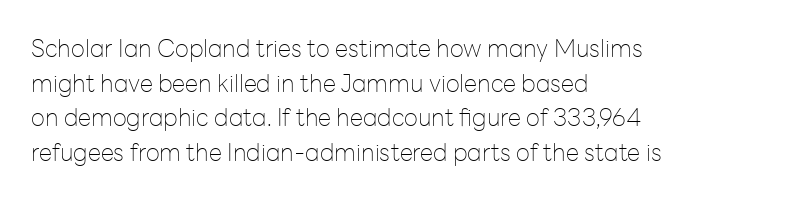
{"italic": "no", "bold": "no", "underline": "no", "align": "left", "line_spacing": "normal", "line_spacing_ratio": 1.44, "letter_spacing": "normal", "letter_spacing_em": 0.0, "glyph_px": 24}
